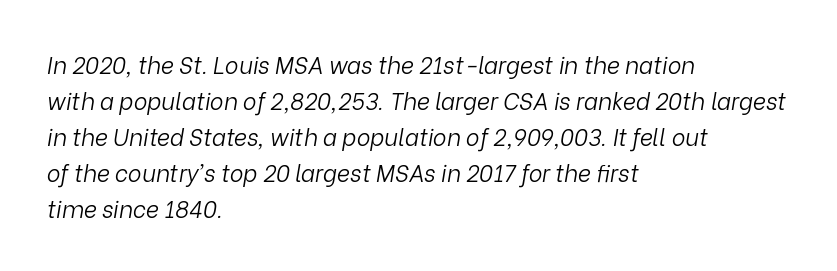
{"italic": "yes", "lean": "right", "slant_degrees": 9, "bold": "no", "underline": "no", "align": "left", "line_spacing": "normal", "line_spacing_ratio": 1.56, "letter_spacing": "normal", "letter_spacing_em": 0.0, "glyph_px": 23}
